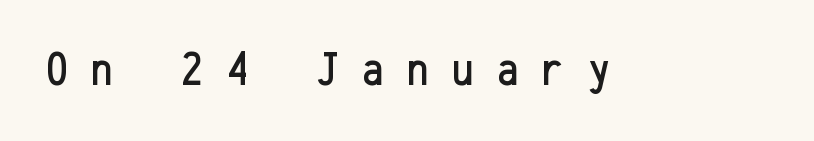
Each letter, wide or thin by design, is forced into the same width here. Decoration check: the copy has no underline. The letters stand straight up with perfectly vertical stems. Type style note: lacks serifs. Tracking here is generous; glyphs stand well apart from one another.
